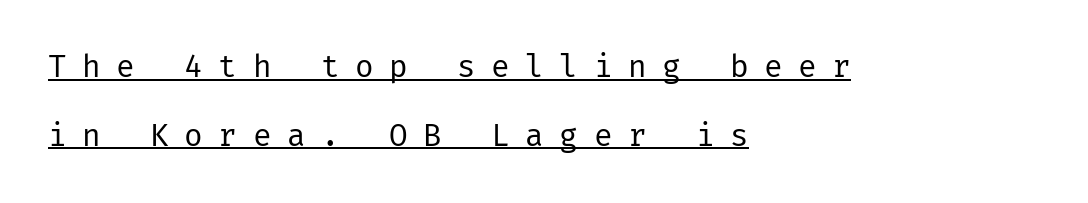
Leftover space on each line is placed entirely after the last word. In terms of letterform style, serifs are entirely absent. Somebody hit Ctrl+U on this one — the words are underlined. Glyph-to-glyph distance is far greater than everyday printed text. This is the regular roman posture of the typeface.
